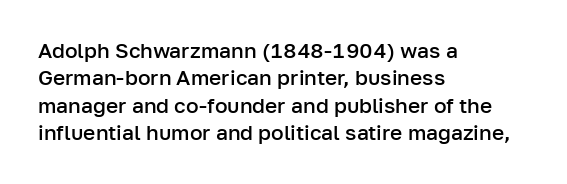
The image shows 21 px text type, upright; set left-aligned, normal line spacing (1.3x), normal letter spacing, not underlined.
